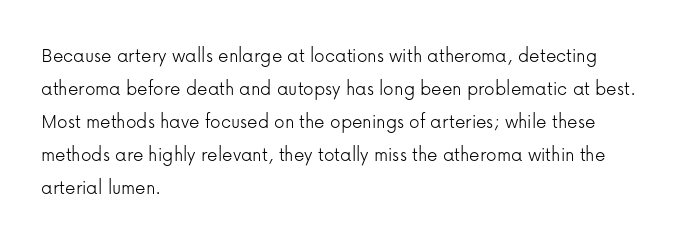
No italicization has been applied; the sample stays upright. This rendering features lettering with no underline. Summary of weight: not heavy and not bold. The typesetter chose a ragged-right arrangement here. The vertical gap from one line to the next is medium.
